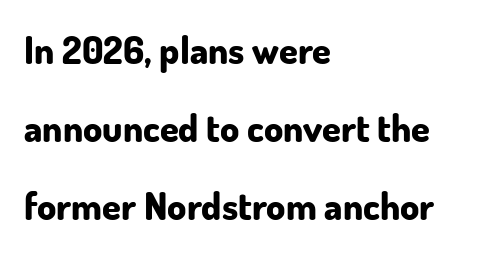
Designer's note — italics off, roman on. The letters advance in unequal steps, a hallmark of proportional type. The typesetting leans heavy: a genuine bold. Unlike a traditional serif, this face leaves its strokes unadorned.
